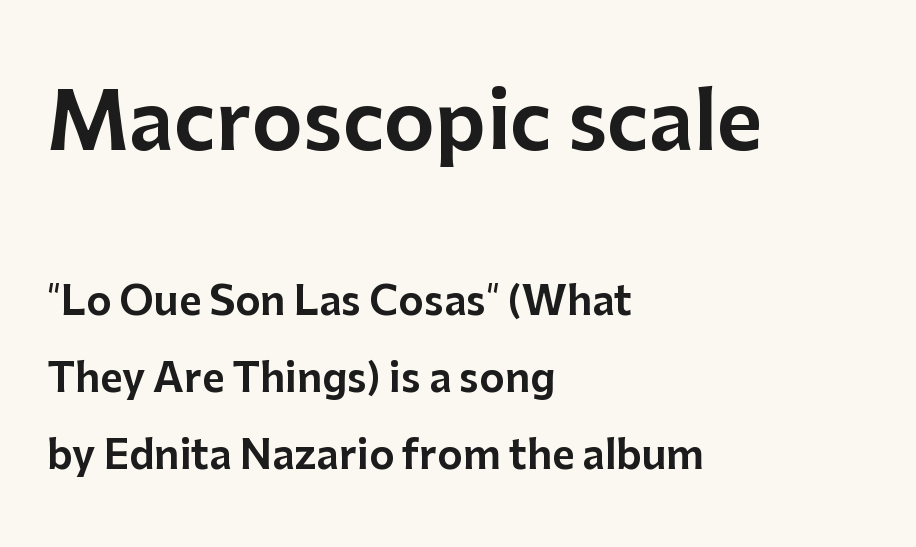
Q: Is the text italic (slanted)? A: No, it is upright.
Q: Is the typeface a serif or a sans-serif typeface? A: Sans-serif.
Q: Is the text underlined? A: No.
Q: How is the paragraph aligned? A: Left-aligned.
Q: Is the spacing between letters normal or unusually wide? A: Normal.
Q: Is the spacing between lines tight, normal or loose? A: Loose.
Q: Which block of text is set in a larger size, the first (top) or the second (bottom)? A: The first (top) one.
Q: Width (condensed, normal, or wide)? A: Normal.
Q: Stroke contrast? A: Low.
Q: x-height? A: Medium.
Q: Monospaced? A: No.
